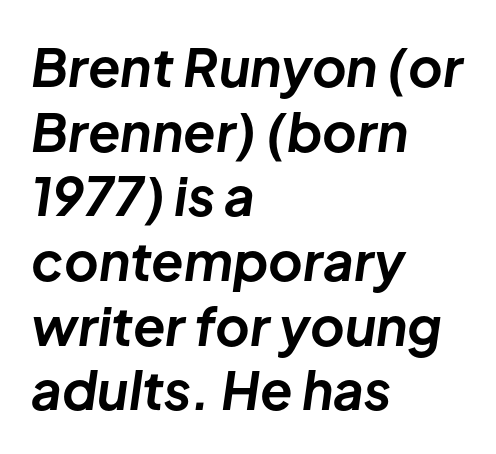
Q: Is the text bold? A: Yes.
Q: Is the text italic (slanted)? A: Yes, it leans right by about 8 degrees.
Q: Is the text underlined? A: No.
Q: How is the paragraph aligned? A: Left-aligned.
Q: Is the spacing between letters normal or unusually wide? A: Normal.
Q: Width (condensed, normal, or wide)? A: Normal.
Q: Stroke contrast? A: Low.
Q: x-height? A: Medium.
Q: Monospaced? A: No.
